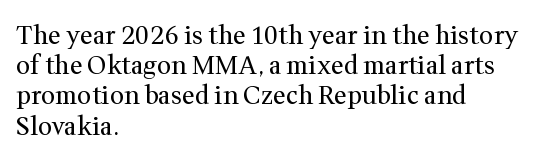
The image shows 25 px text type, upright; set left-aligned, line spacing 1.21x, normal letter spacing, not underlined.
